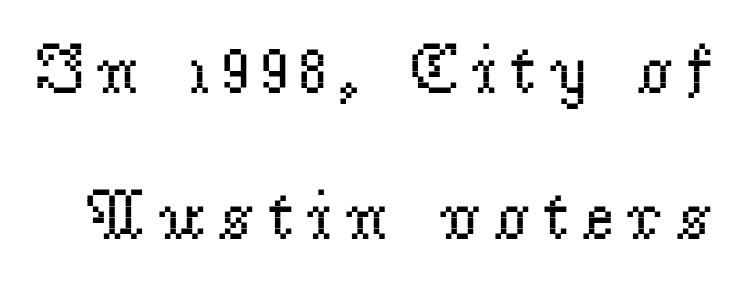
How would I describe the line gaps? Wide and relaxed. The glyphs in this specimen are seriffed. Italic? Not at all — the glyphs are vertical. Weight: not bold — regular or lighter. Proportional: the letters do not fall into vertical columns. Underlining? Definitely not there.
